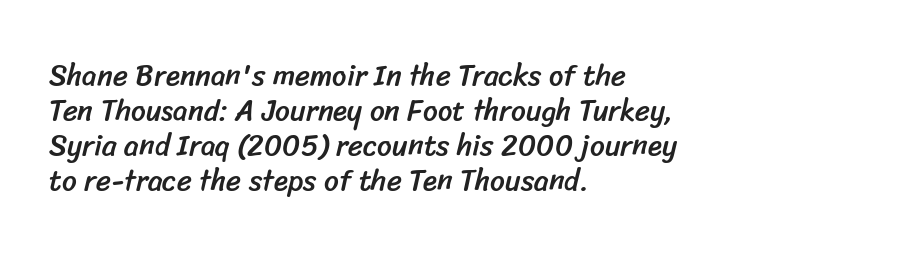
The image shows 29 px sans-serif type; set left-aligned, line spacing 1.21x, normal letter spacing, not underlined; low stroke contrast and a medium x-height.
